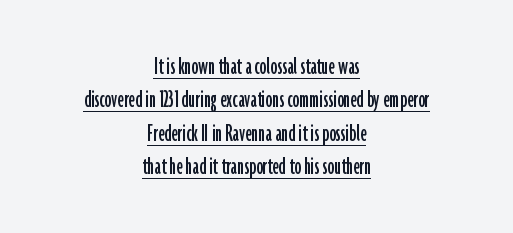
{"italic": "no", "underline": "yes", "align": "center", "line_spacing_ratio": 1.24, "letter_spacing": "normal", "letter_spacing_em": 0.0, "glyph_px": 27}
